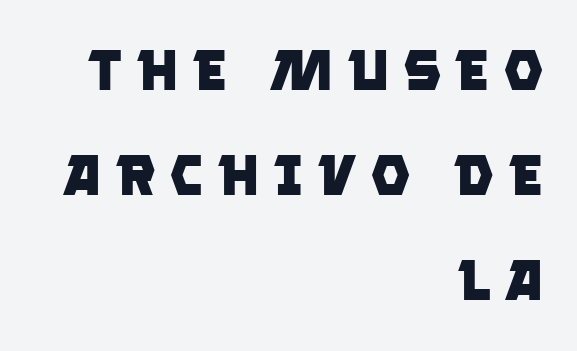
{"serif": "no", "bold": "yes", "weight": "heavy", "width": "normal", "stroke_contrast": "low", "x_height": "large", "monospaced": "no", "underline": "no", "align": "right", "line_spacing_ratio": 1.84, "letter_spacing": "wide", "letter_spacing_em": 0.23, "glyph_px": 57}
